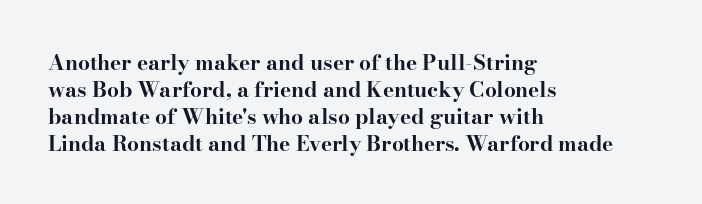
The image shows 21 px bold type, upright; set left-aligned, normal line spacing (1.28x), normal letter spacing, not underlined.
